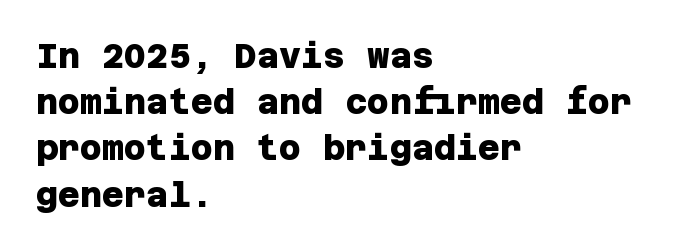
The image shows 34 px heavy sans-serif type; set left-aligned, normal line spacing (1.36x), normal letter spacing, not underlined; low stroke contrast and a large x-height.
